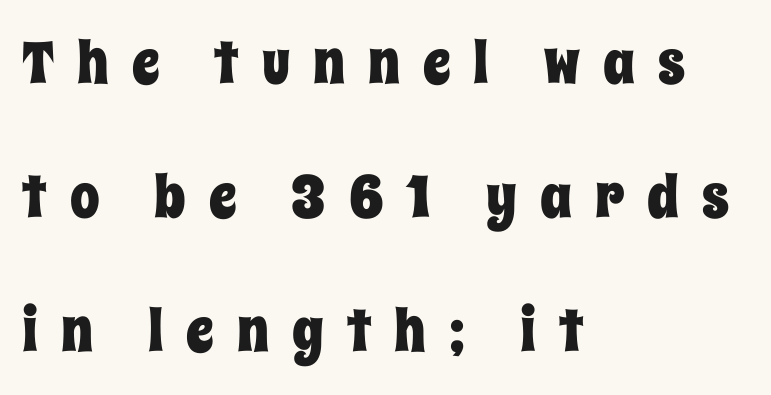
The image shows 59 px condensed type, upright; set left-aligned, loose line spacing (2.27x), unusually wide letter spacing (+0.39 em), not underlined; low stroke contrast and a large x-height.
